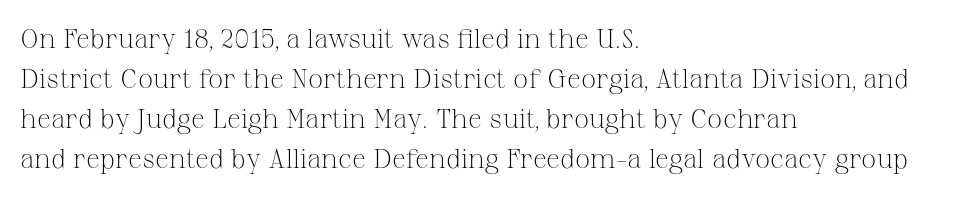
{"italic": "no", "bold": "no", "underline": "no", "align": "left", "line_spacing": "normal", "line_spacing_ratio": 1.48, "letter_spacing": "normal", "letter_spacing_em": 0.0, "glyph_px": 27}
